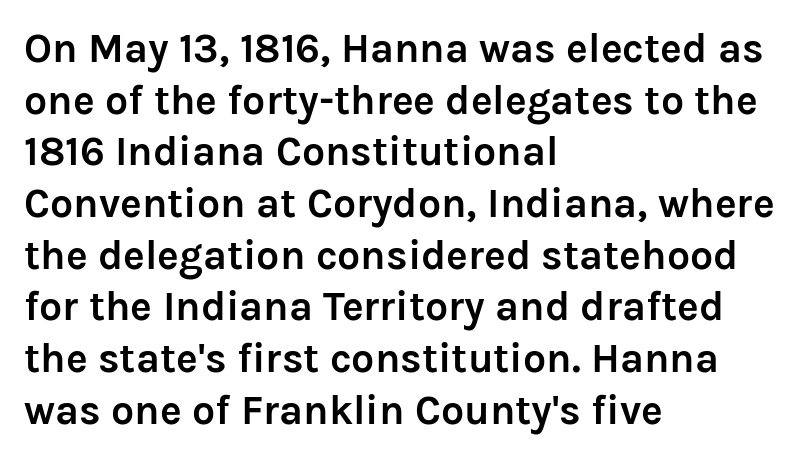
Spacing verdict: proportional, widths tailored to each character. These lines are set flush left with a ragged right edge. The horizontal fit of the characters is conventional and even. Nothing sits at the stroke ends, so this counts as sans-serif. A full-strength bold gives these letters their thick strokes.
